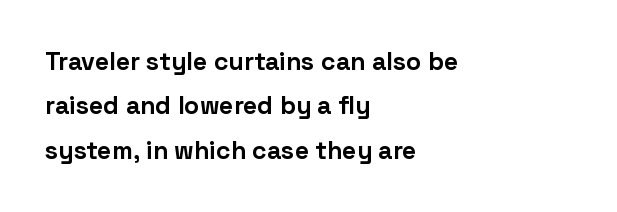
Words float on clear page, feet unadorned. These words are printed bold, with thick strokes throughout. The letters sit at their default tracking, neither squeezed nor spread. A roman cut, with each character standing at attention.
